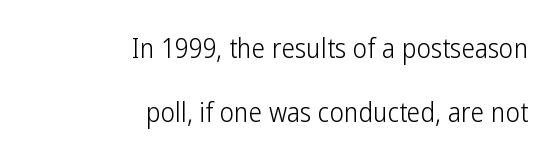
The image shows 27 px text type, upright; set right-aligned, loose line spacing (2.36x), normal letter spacing, not underlined.
